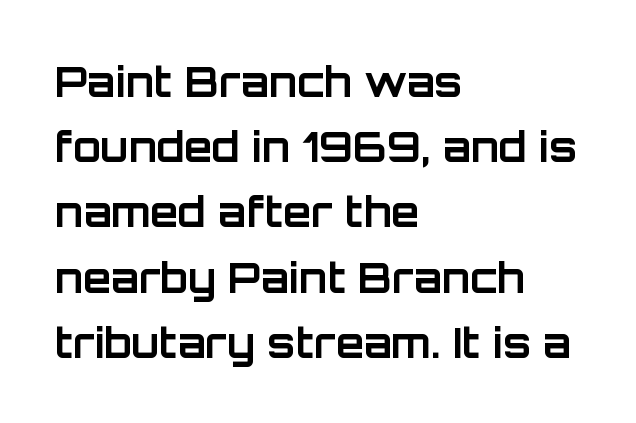
Do the characters align in a grid? No, the font is proportional. Check under the words: just untouched page. Characters remain perfectly vertical along every line. The rendering shows plain stroke endings on the letterforms — a sans-serif design. Nobody touched the tracking dial on this one. You'd pick this weight for a headline — it's a proper bold.
